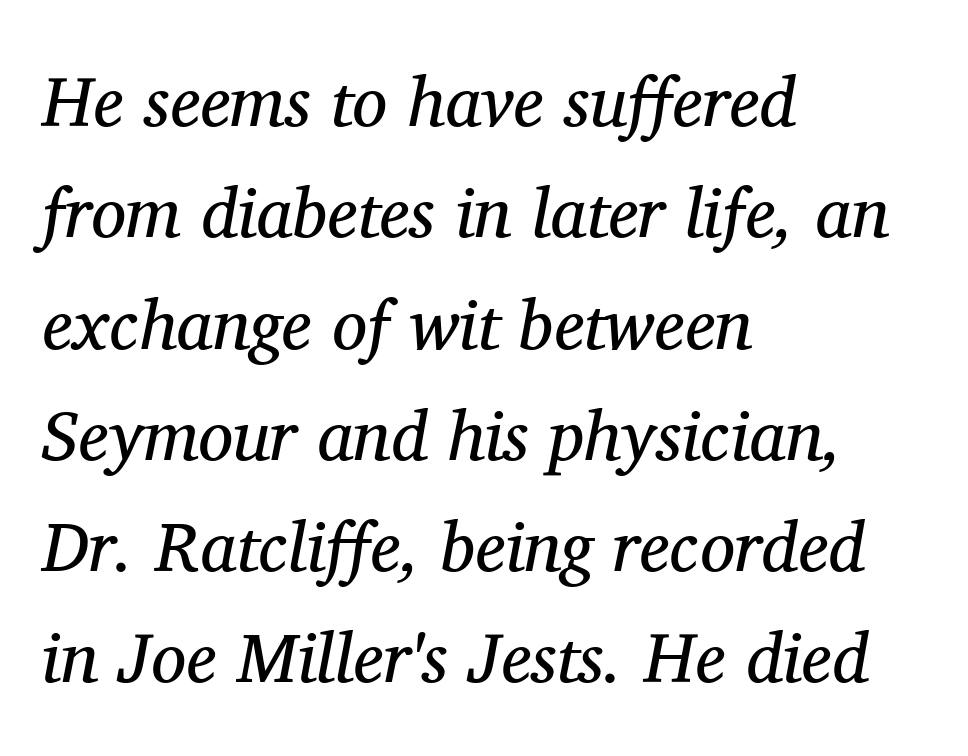
The image shows 70 px regular-weight serif type, italic (leaning right); set left-aligned, normal line spacing (1.59x), normal letter spacing, not underlined; medium stroke contrast and a medium x-height.
